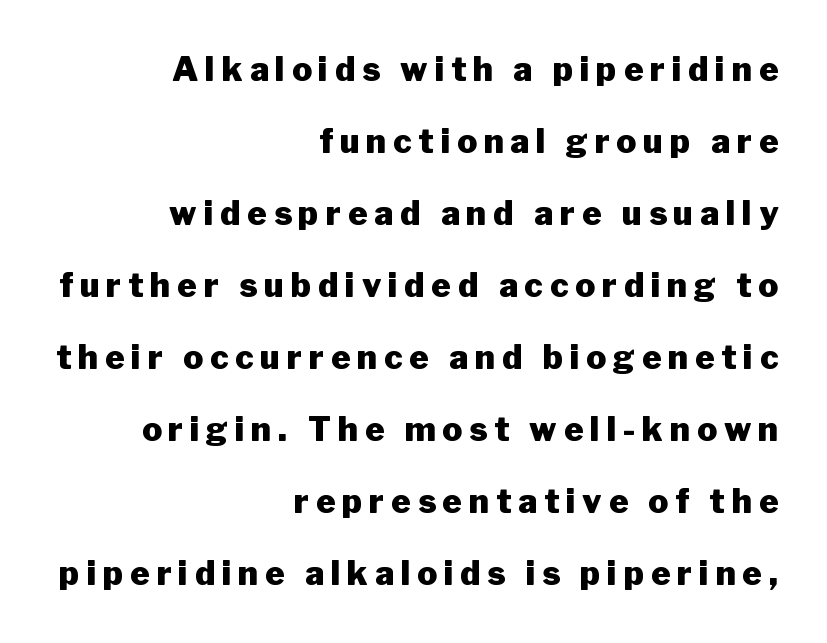
{"serif": "no", "italic": "no", "bold": "yes", "weight": "heavy", "width": "normal", "stroke_contrast": "low", "x_height": "medium", "monospaced": "no", "underline": "no", "align": "right", "line_spacing": "loose", "line_spacing_ratio": 2.18, "letter_spacing": "wide", "letter_spacing_em": 0.21, "glyph_px": 33}
